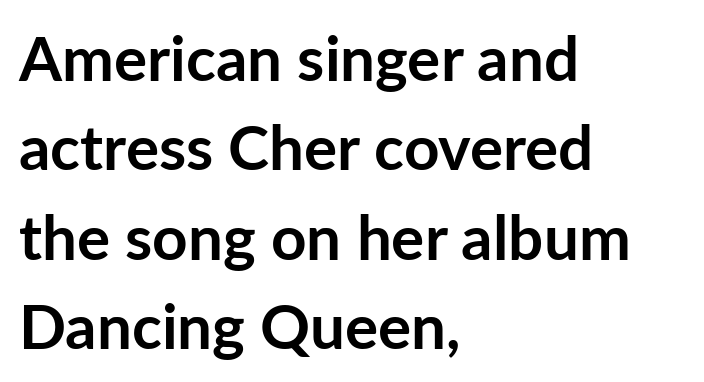
{"serif": "no", "italic": "no", "bold": "yes", "weight": "semibold", "width": "normal", "stroke_contrast": "low", "x_height": "medium", "monospaced": "no", "underline": "no", "align": "left", "line_spacing": "normal", "line_spacing_ratio": 1.44, "letter_spacing": "normal", "letter_spacing_em": 0.0, "glyph_px": 62}
